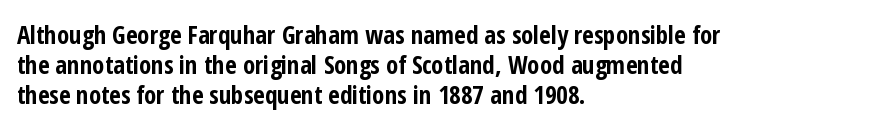
The passage shown is emphatically bold. The space directly below the letters is spotless. Tracking here is standard; glyphs follow each other at the usual distance. Where is the straight margin? On the left.
